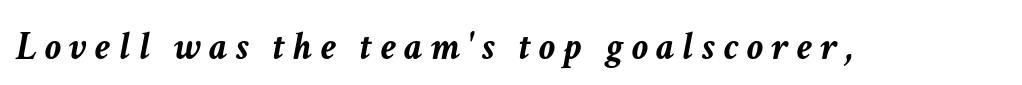
The image shows 40 px semibold type, italic (leaning right); set unusually wide letter spacing (+0.21 em), not underlined; low stroke contrast and a medium x-height.
